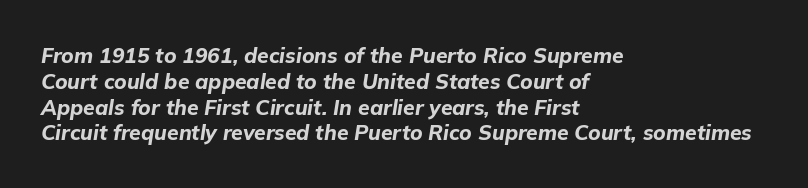
{"italic": "yes", "lean": "right", "slant_degrees": 9, "bold": "yes", "underline": "no", "align": "left", "line_spacing_ratio": 1.23, "letter_spacing": "normal", "letter_spacing_em": 0.0, "glyph_px": 21}
